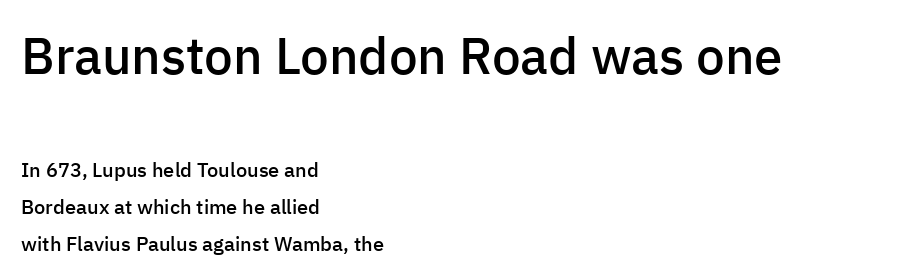
A typesetter would call this proportional, since set widths differ per character. Does the type have serifs? No, each stem ends abruptly. The horizontal fit of the characters is conventional and even. The setting favours the left margin, as ordinary paragraphs usually do.
